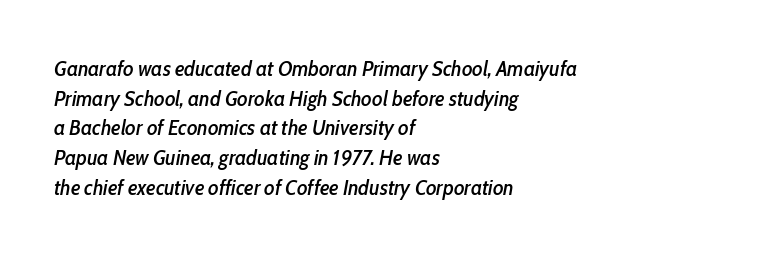
{"italic": "yes", "lean": "right", "slant_degrees": 10, "underline": "no", "align": "left", "line_spacing": "normal", "line_spacing_ratio": 1.35, "letter_spacing": "normal", "letter_spacing_em": 0.0, "glyph_px": 22}
